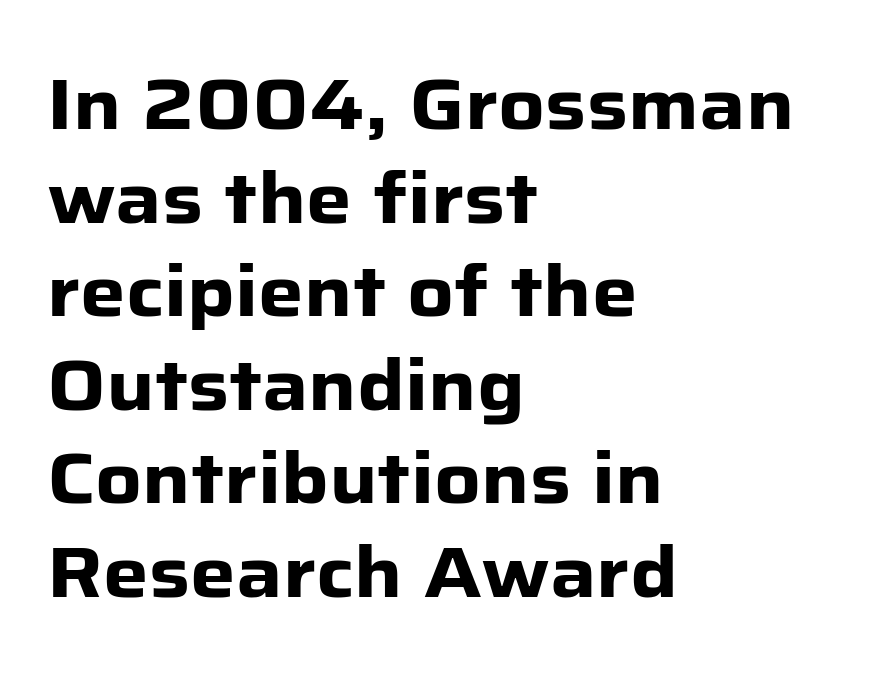
The image shows 72 px heavy sans-serif type, upright; set left-aligned, normal line spacing (1.3x), normal letter spacing, not underlined; low stroke contrast and a medium x-height.
